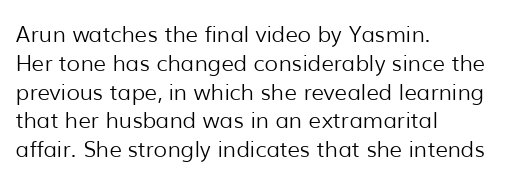
Q: Is the text bold? A: No.
Q: Is the text italic (slanted)? A: No, it is upright.
Q: Is the text underlined? A: No.
Q: How is the paragraph aligned? A: Left-aligned.
Q: Is the spacing between letters normal or unusually wide? A: Normal.
Q: Is the spacing between lines tight, normal or loose? A: Normal.
